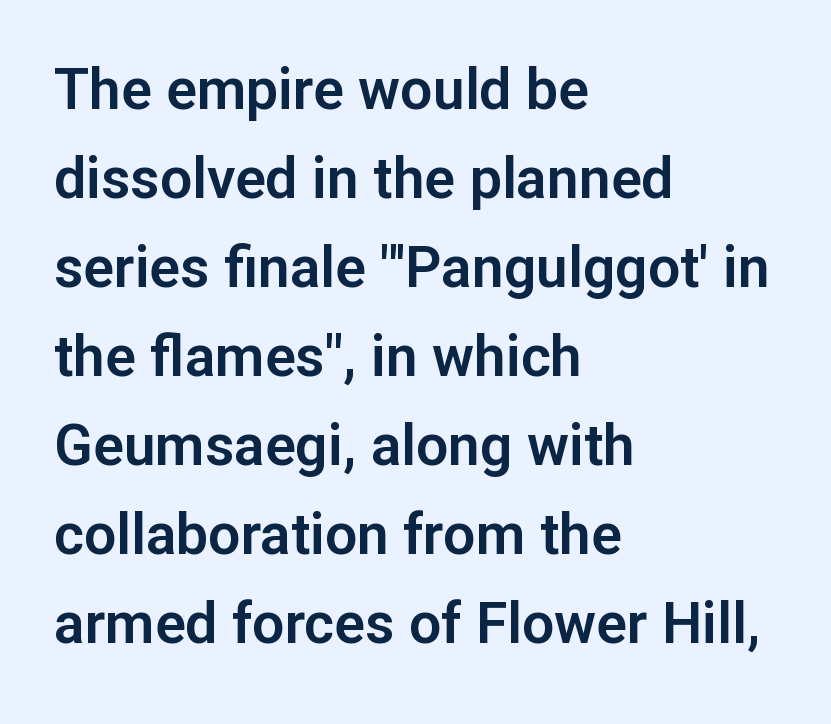
Q: Is the text italic (slanted)? A: No, it is upright.
Q: Is the typeface a serif or a sans-serif typeface? A: Sans-serif.
Q: Is the text underlined? A: No.
Q: How is the paragraph aligned? A: Left-aligned.
Q: Is the spacing between letters normal or unusually wide? A: Normal.
Q: Is the spacing between lines tight, normal or loose? A: Normal.
Q: Width (condensed, normal, or wide)? A: Normal.
Q: Stroke contrast? A: Low.
Q: x-height? A: Medium.
Q: Monospaced? A: No.
